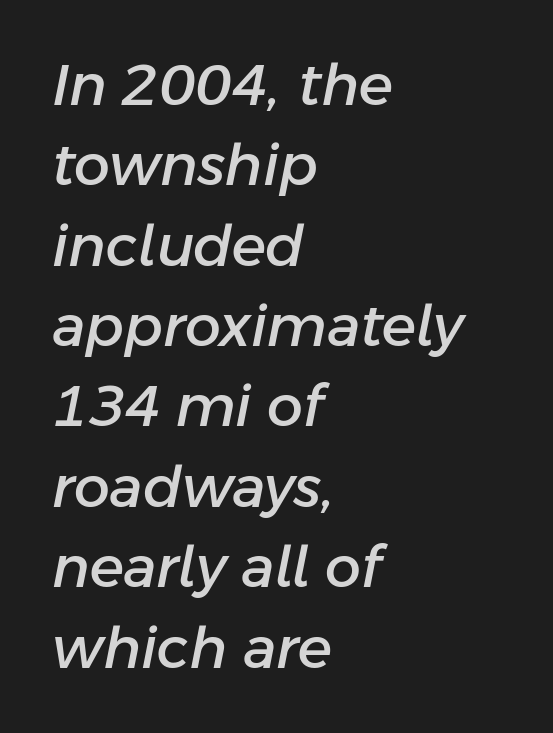
Bare-footed words on every line. Emphasis-style slanted type is in use. Each new line begins a customary step beneath the previous one. Note the varied advance widths — an 'i' is clearly narrower than an 'm'. These lines are set flush left with a ragged right edge. Tracking here is standard; glyphs follow each other at the usual distance.
